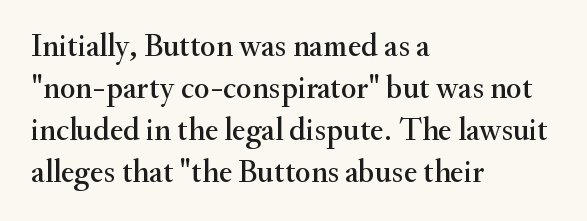
Normally led — the rows are evenly, conventionally spaced. Clear beneath every line of the passage. Small tapered or slab feet sit at the stroke ends, so this counts as serif. The typesetter chose a ragged-right arrangement here. Each letter keeps its own natural width here, so spacing adapts to shape.
